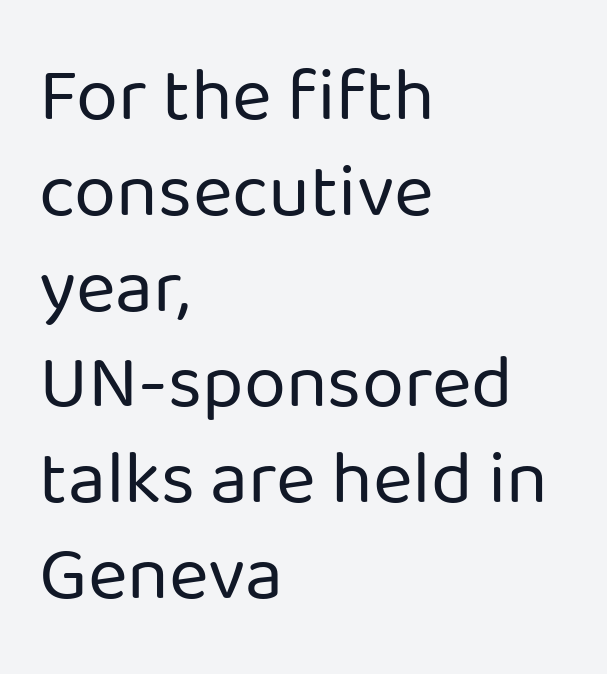
{"serif": "no", "italic": "no", "bold": "no", "weight": "regular", "width": "normal", "stroke_contrast": "low", "x_height": "medium", "monospaced": "no", "underline": "no", "align": "left", "line_spacing": "normal", "line_spacing_ratio": 1.26, "letter_spacing": "normal", "letter_spacing_em": 0.0, "glyph_px": 76}
